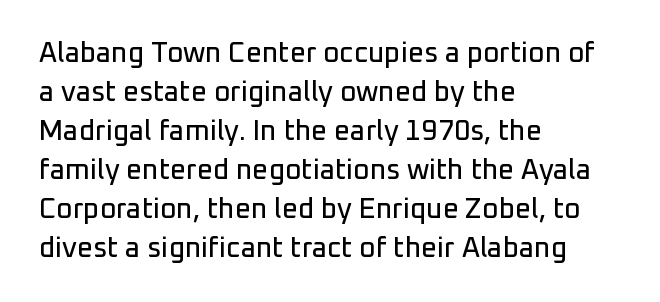
Q: Is the text italic (slanted)? A: No, it is upright.
Q: Is the typeface a serif or a sans-serif typeface? A: Sans-serif.
Q: Is the text underlined? A: No.
Q: How is the paragraph aligned? A: Left-aligned.
Q: Is the spacing between letters normal or unusually wide? A: Normal.
Q: Is the spacing between lines tight, normal or loose? A: Normal.
Q: Width (condensed, normal, or wide)? A: Normal.
Q: Stroke contrast? A: Low.
Q: x-height? A: Medium.
Q: Monospaced? A: No.
